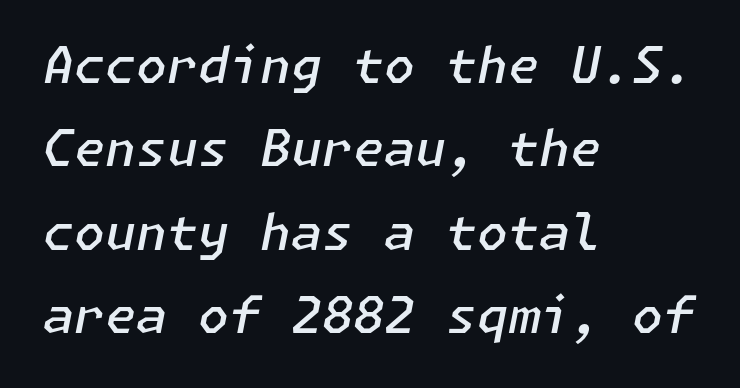
Q: Is the text bold? A: Semi-bold.
Q: Is the text italic (slanted)? A: Yes, it leans right by about 11 degrees.
Q: Is the text underlined? A: No.
Q: How is the paragraph aligned? A: Left-aligned.
Q: Is the spacing between letters normal or unusually wide? A: Normal.
Q: Is the spacing between lines tight, normal or loose? A: Normal.
Q: Width (condensed, normal, or wide)? A: Normal.
Q: Stroke contrast? A: Low.
Q: x-height? A: Medium.
